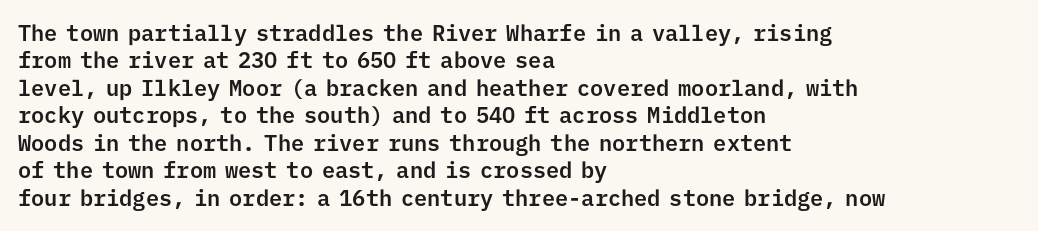
Q: Is the text italic (slanted)? A: No, it is upright.
Q: Is the text underlined? A: No.
Q: How is the paragraph aligned? A: Left-aligned.
Q: Is the spacing between letters normal or unusually wide? A: Normal.
Q: Is the spacing between lines tight, normal or loose? A: Normal.
